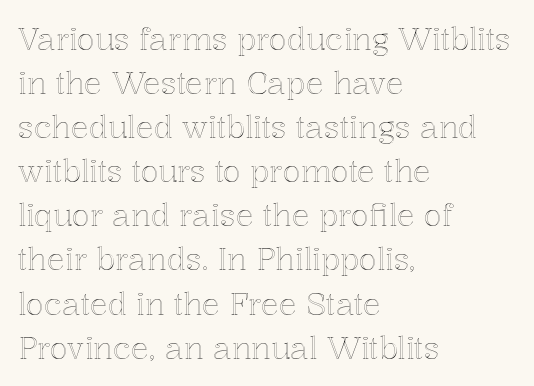
Q: Is the text italic (slanted)? A: No, it is upright.
Q: Is the text underlined? A: No.
Q: How is the paragraph aligned? A: Left-aligned.
Q: Is the spacing between letters normal or unusually wide? A: Normal.
Q: Is the spacing between lines tight, normal or loose? A: Normal.
Q: Width (condensed, normal, or wide)? A: Normal.
Q: x-height? A: Medium.
Q: Monospaced? A: No.
